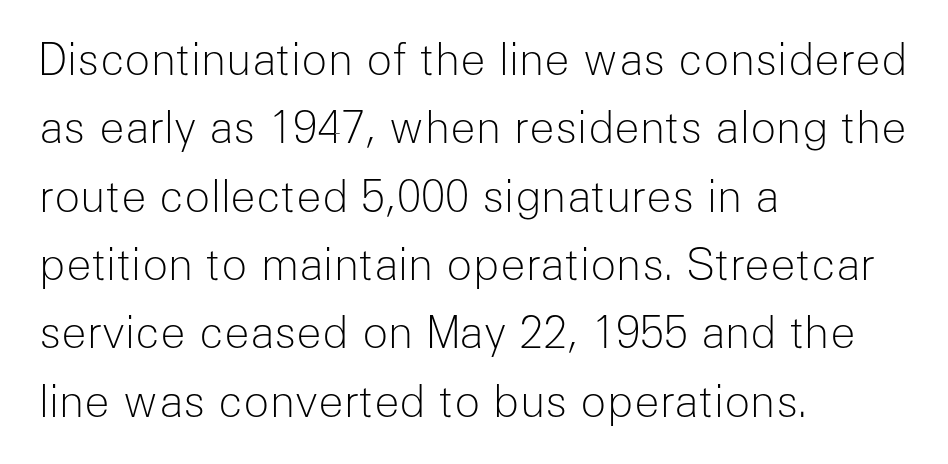
Q: Is the text bold? A: No.
Q: Is the text italic (slanted)? A: No, it is upright.
Q: Is the typeface a serif or a sans-serif typeface? A: Sans-serif.
Q: Is the text underlined? A: No.
Q: How is the paragraph aligned? A: Left-aligned.
Q: Is the spacing between letters normal or unusually wide? A: Normal.
Q: Is the spacing between lines tight, normal or loose? A: Normal.
Q: Width (condensed, normal, or wide)? A: Normal.
Q: Stroke contrast? A: Low.
Q: x-height? A: Medium.
Q: Monospaced? A: No.
